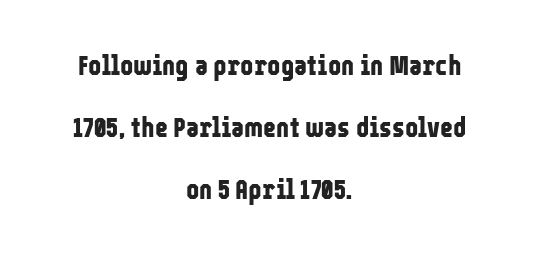
The image shows 28 px bold, condensed sans-serif type, upright; set centered, loose line spacing (2.22x), normal letter spacing, not underlined; low stroke contrast and a medium x-height.
